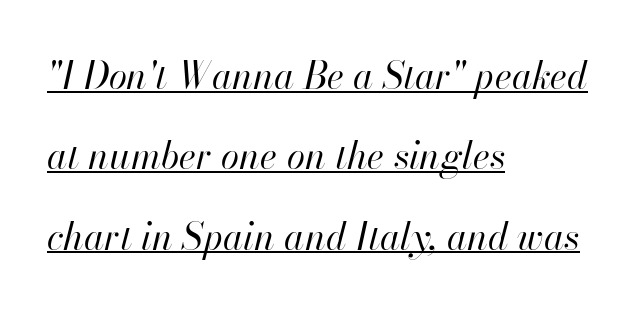
Each word holds together tightly as a unit, with standard inter-letter gaps. Horizontal bands of white between lines are thick stripes. It's the slanting kind of type. Underlined type.
